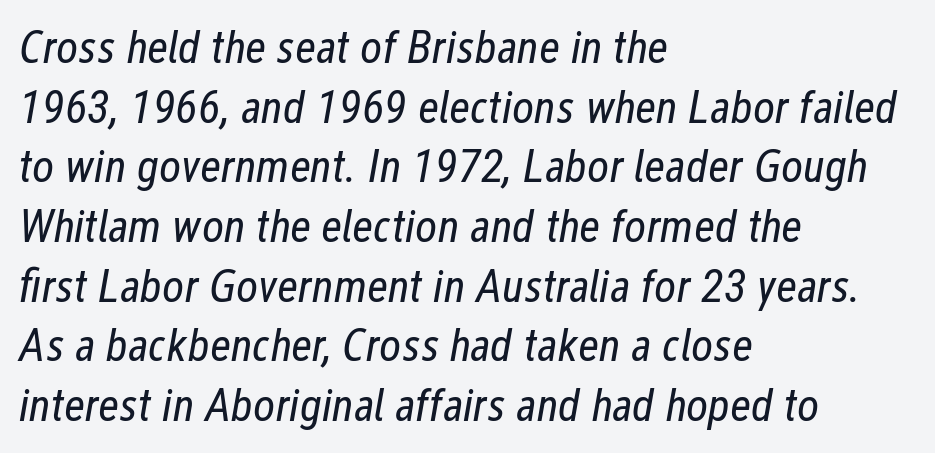
Q: Is the text bold? A: No.
Q: Is the text italic (slanted)? A: Yes, it leans right by about 12 degrees.
Q: Is the text underlined? A: No.
Q: How is the paragraph aligned? A: Left-aligned.
Q: Is the spacing between letters normal or unusually wide? A: Normal.
Q: Is the spacing between lines tight, normal or loose? A: Normal.
Q: Width (condensed, normal, or wide)? A: Condensed.
Q: Stroke contrast? A: Low.
Q: x-height? A: Medium.
Q: Monospaced? A: No.
